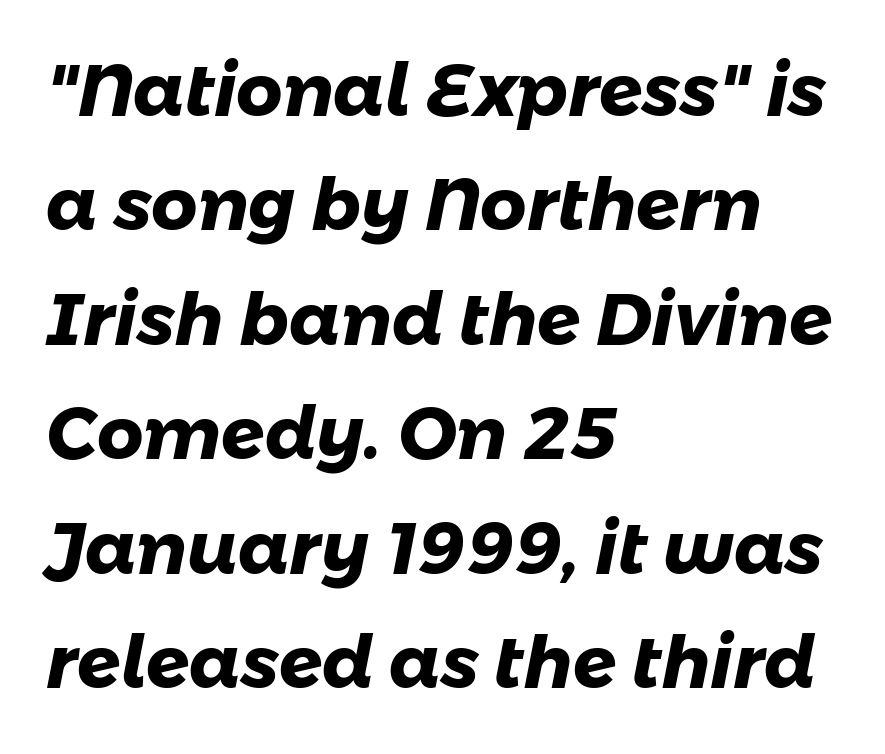
Observe the ordinary spacing: letters are neighbours, not strangers. The lines sit at an ordinary, default distance from one another. Set as a true bold cut, around the 700 mark. Looks like regular typesetting: each glyph gets only the width it needs. A sans-serif font was chosen for this passage. All the whitespace from short lines collects on the right.
